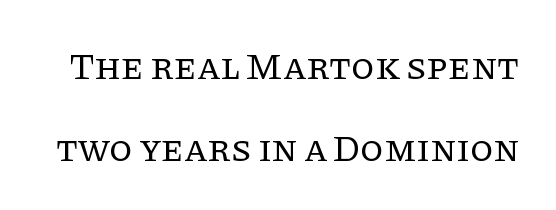
Q: Is the text bold? A: No.
Q: Is the text italic (slanted)? A: No, it is upright.
Q: Is the typeface a serif or a sans-serif typeface? A: Serif.
Q: Is the text underlined? A: No.
Q: Is the spacing between letters normal or unusually wide? A: Normal.
Q: Is the spacing between lines tight, normal or loose? A: Loose.
Q: Width (condensed, normal, or wide)? A: Normal.
Q: Stroke contrast? A: Low.
Q: x-height? A: Large.
Q: Monospaced? A: No.
